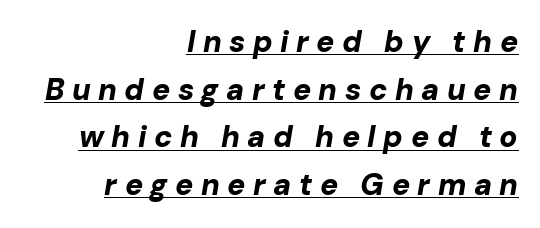
The image shows 30 px bold type, italic (leaning right); set right-aligned, normal line spacing (1.59x), unusually wide letter spacing (+0.25 em), underlined; low stroke contrast and a medium x-height.
